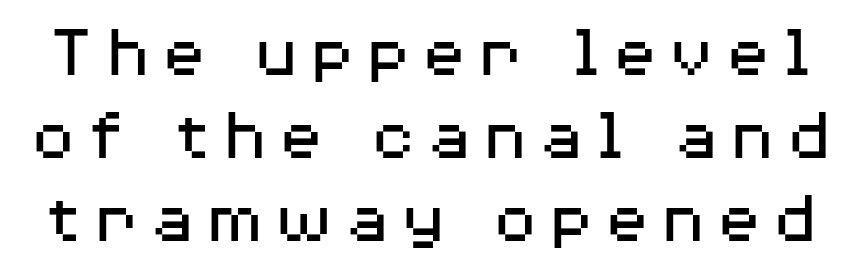
{"serif": "no", "italic": "no", "bold": "no", "weight": "regular", "width": "wide", "stroke_contrast": "medium", "x_height": "medium", "monospaced": "no", "underline": "no", "line_spacing": "tight", "line_spacing_ratio": 1.09, "glyph_px": 76}
